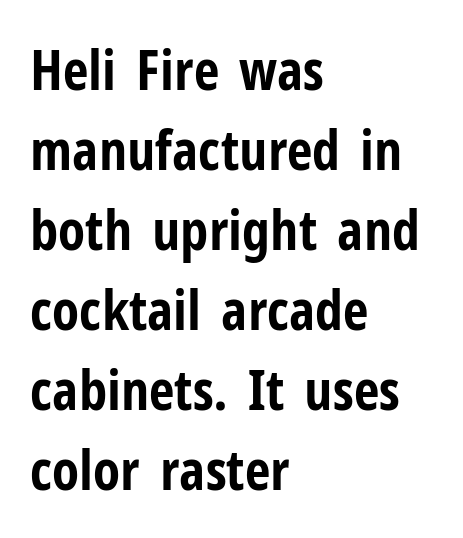
The image shows 56 px bold, condensed sans-serif type, upright; set left-aligned, normal line spacing (1.43x), normal letter spacing, not underlined; low stroke contrast and a medium x-height.
